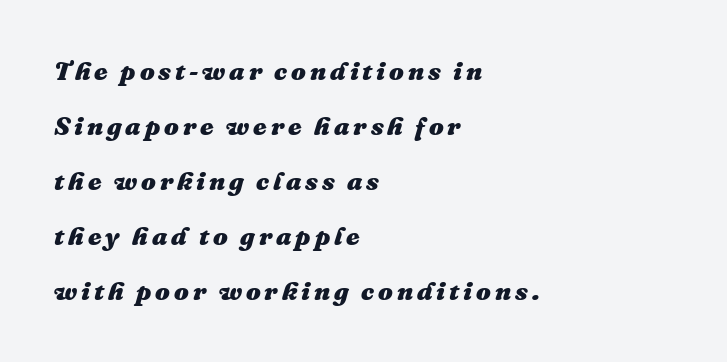
The image shows 26 px bold type, italic (leaning right); set left-aligned, loose line spacing (2.12x), not underlined.
